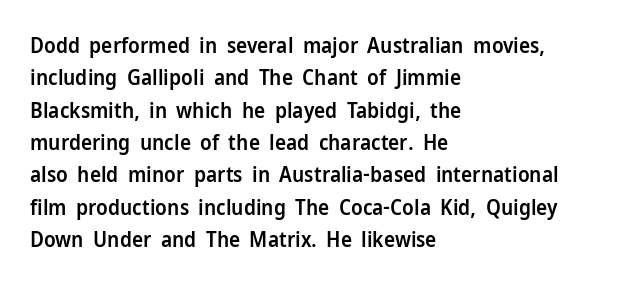
Italic? Not at all — the glyphs are vertical. Visually the block forms a straight wall on the left and a jagged coastline on the right. The horizontal fit of the characters is conventional and even. No word sits above an underline.
